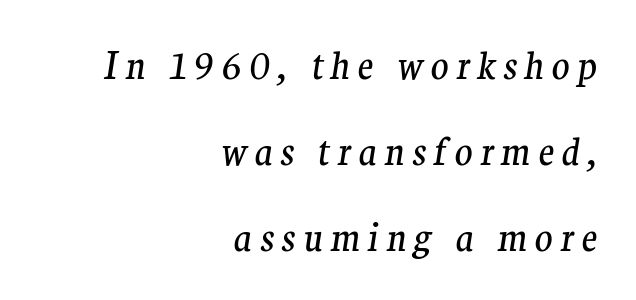
Bold? No — there's no thickening of the strokes. Classification — serif. Rule under the text: the space is simply empty. The letterforms stand isolated, each surrounded by extra space. The rag falls on the left side of this text block.
